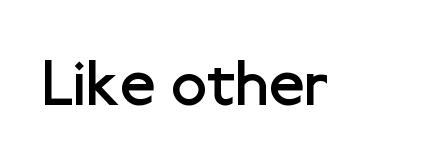
{"serif": "no", "italic": "no", "bold": "no", "weight": "regular", "width": "normal", "stroke_contrast": "low", "x_height": "medium", "monospaced": "no", "underline": "no", "letter_spacing": "normal", "letter_spacing_em": 0.0, "glyph_px": 65}
